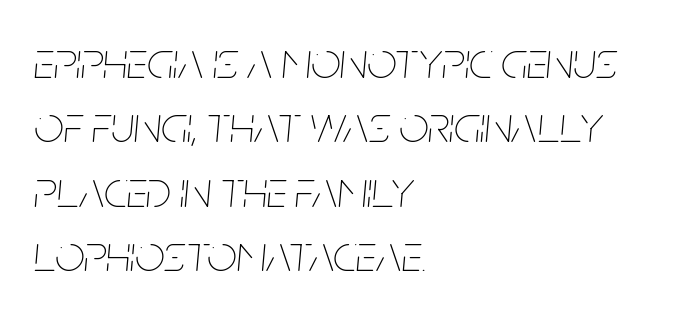
Q: Is the text bold? A: No.
Q: Is the text italic (slanted)? A: Yes, it leans right by about 5 degrees.
Q: Is the text underlined? A: No.
Q: How is the paragraph aligned? A: Left-aligned.
Q: Is the spacing between letters normal or unusually wide? A: Normal.
Q: Width (condensed, normal, or wide)? A: Condensed.
Q: Stroke contrast? A: Low.
Q: x-height? A: Large.
Q: Monospaced? A: No.
